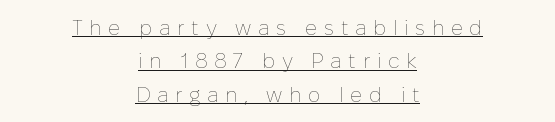
Q: Is the text bold? A: No.
Q: Is the text italic (slanted)? A: No, it is upright.
Q: Is the text underlined? A: Yes.
Q: How is the paragraph aligned? A: Centered.
Q: Is the spacing between letters normal or unusually wide? A: Unusually wide.
Q: Is the spacing between lines tight, normal or loose? A: Normal.
